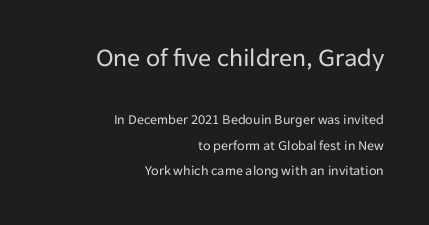
The image shows 26 px text type, upright; set right-aligned, line spacing 1.82x, normal letter spacing, not underlined; the first (top) block is 1.86x larger.
